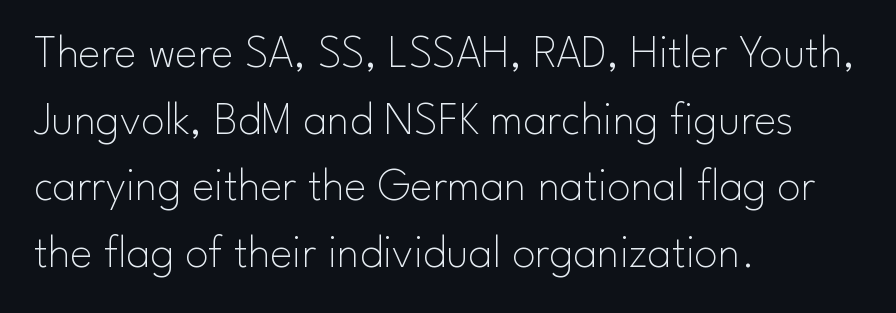
Q: Is the text bold? A: No.
Q: Is the text italic (slanted)? A: No, it is upright.
Q: Is the typeface a serif or a sans-serif typeface? A: Sans-serif.
Q: Is the text underlined? A: No.
Q: How is the paragraph aligned? A: Left-aligned.
Q: Is the spacing between letters normal or unusually wide? A: Normal.
Q: Is the spacing between lines tight, normal or loose? A: Normal.
Q: Width (condensed, normal, or wide)? A: Normal.
Q: Stroke contrast? A: Low.
Q: x-height? A: Small.
Q: Monospaced? A: No.
